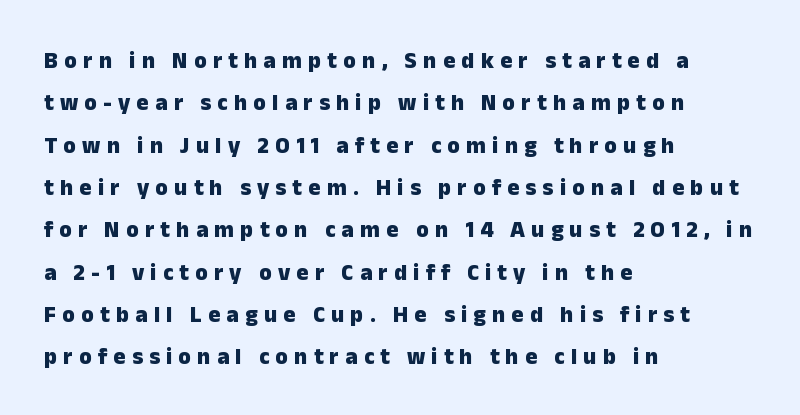
The image shows 23 px bold type, upright; set left-aligned, line spacing 1.84x, unusually wide letter spacing (+0.27 em), not underlined.
